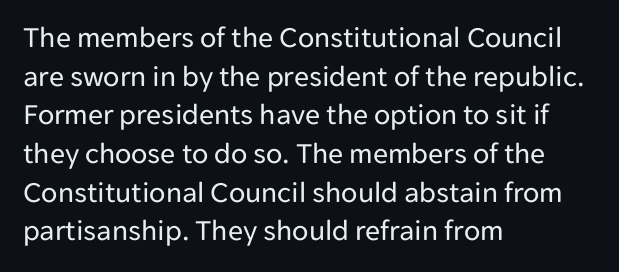
The image shows 30 px regular-weight sans-serif type, upright; set left-aligned, normal line spacing (1.29x), normal letter spacing, not underlined; low stroke contrast and a medium x-height.
